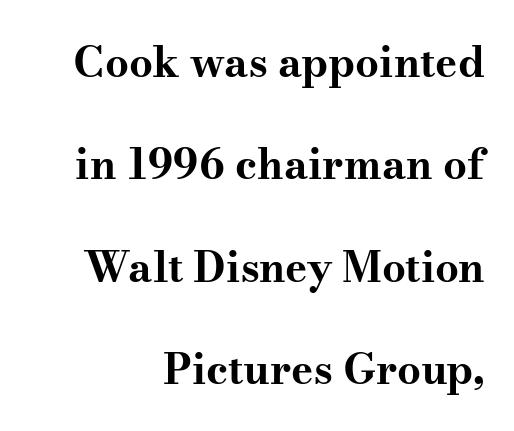
A typesetter would call this proportional, since set widths differ per character. If you measured baseline to baseline, you'd find a long distance. The typeface chosen for these lines features serifs. Words appear dense and cohesive because spacing is normal. This is heavy type, rendered in bold. Line endings align vertically; line beginnings do not.
